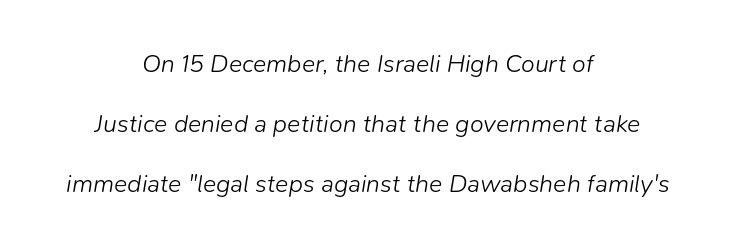
{"italic": "yes", "lean": "right", "slant_degrees": 9, "bold": "no", "underline": "no", "align": "center", "line_spacing": "loose", "line_spacing_ratio": 2.41, "letter_spacing": "normal", "letter_spacing_em": 0.0, "glyph_px": 25}
